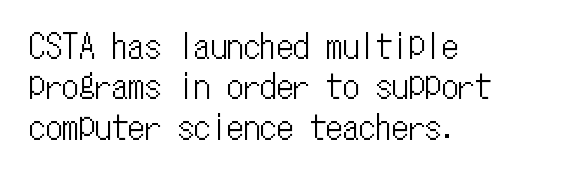
{"italic": "no", "width": "condensed", "stroke_contrast": "low", "x_height": "medium", "monospaced": "yes", "underline": "no", "align": "left", "line_spacing_ratio": 1.22, "letter_spacing": "normal", "letter_spacing_em": 0.0, "glyph_px": 33}
